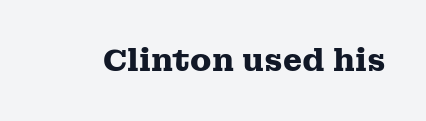
{"serif": "yes", "italic": "no", "bold": "yes", "weight": "heavy", "width": "wide", "stroke_contrast": "medium", "x_height": "medium", "monospaced": "no", "underline": "no", "letter_spacing": "normal", "letter_spacing_em": 0.0, "glyph_px": 31}
